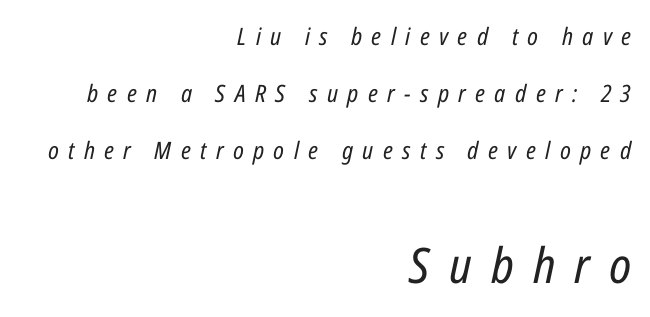
Q: Is the text bold? A: No.
Q: Is the text italic (slanted)? A: Yes, it leans right by about 12 degrees.
Q: Is the text underlined? A: No.
Q: How is the paragraph aligned? A: Right-aligned.
Q: Is the spacing between letters normal or unusually wide? A: Unusually wide.
Q: Is the spacing between lines tight, normal or loose? A: Loose.
Q: Which block of text is set in a larger size, the first (top) or the second (bottom)? A: The second (bottom) one.
Q: Width (condensed, normal, or wide)? A: Condensed.
Q: Stroke contrast? A: Low.
Q: x-height? A: Medium.
Q: Monospaced? A: No.
